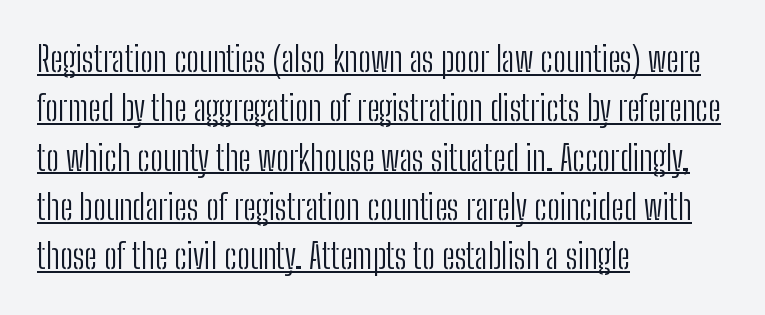
The image shows 35 px light, condensed sans-serif type, upright; set left-aligned, normal line spacing (1.41x), normal letter spacing, underlined; low stroke contrast and a medium x-height.
